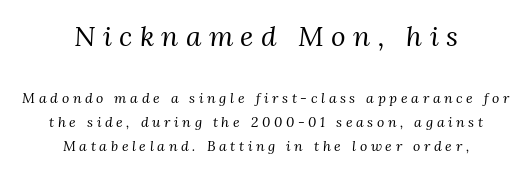
Tracking here is generous; glyphs stand well apart from one another. A serif font was chosen for this passage. Proportional: the letters do not fall into vertical columns. Layout note: lines centered. Stems and bowls with no extra thickness — not bold.
